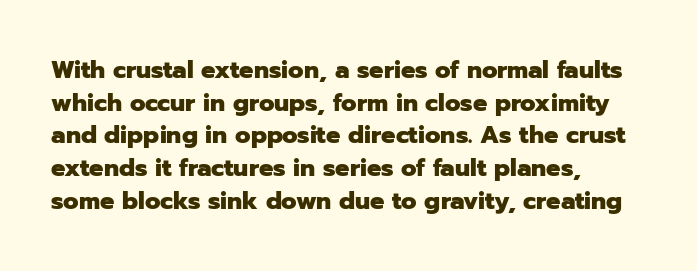
The image shows 24 px bold type, upright; set left-aligned, normal line spacing (1.36x), normal letter spacing, not underlined.
